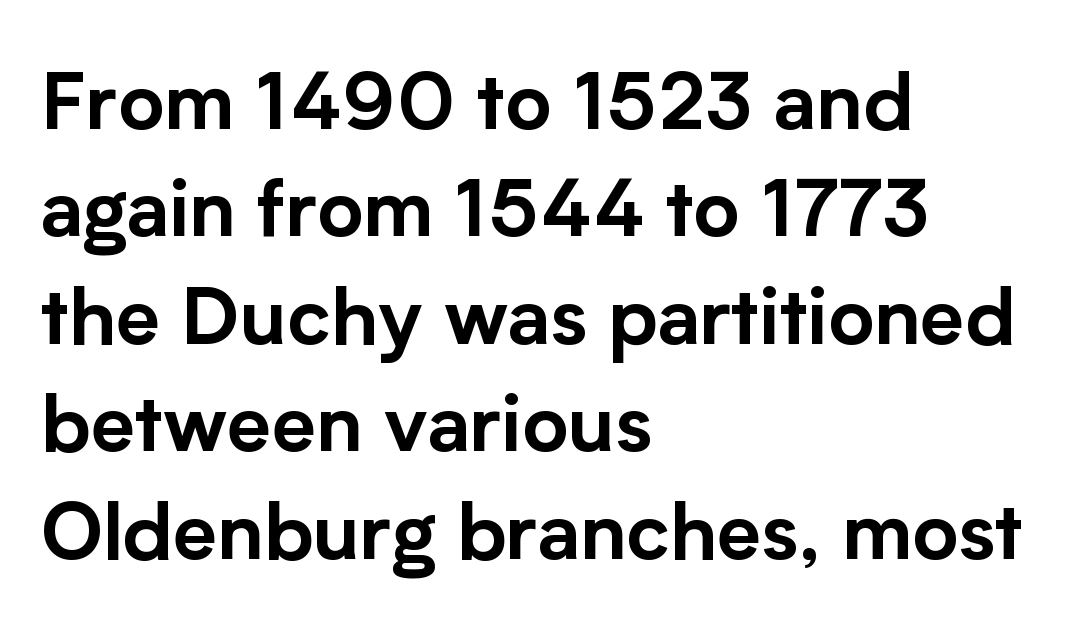
The image shows 79 px sans-serif type, upright; set left-aligned, normal line spacing (1.36x), normal letter spacing, not underlined; low stroke contrast and a medium x-height.
